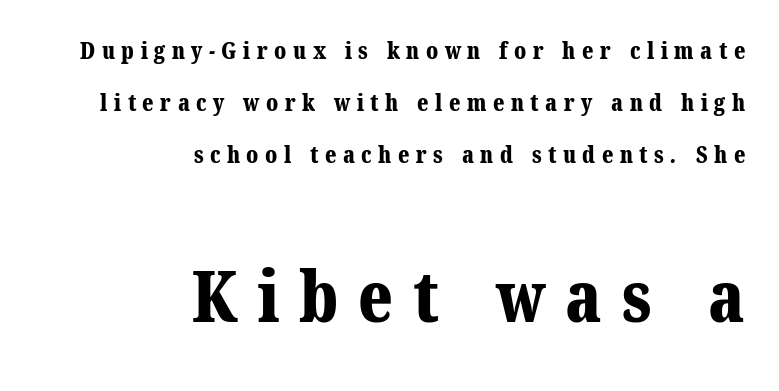
Q: Is the text bold? A: Yes.
Q: Is the typeface a serif or a sans-serif typeface? A: Serif.
Q: Is the text underlined? A: No.
Q: How is the paragraph aligned? A: Right-aligned.
Q: Is the spacing between letters normal or unusually wide? A: Unusually wide.
Q: Is the spacing between lines tight, normal or loose? A: Loose.
Q: Which block of text is set in a larger size, the first (top) or the second (bottom)? A: The second (bottom) one.
Q: Width (condensed, normal, or wide)? A: Normal.
Q: Stroke contrast? A: Medium.
Q: x-height? A: Medium.
Q: Monospaced? A: No.
